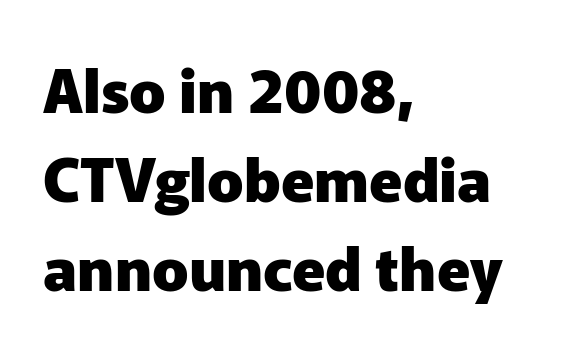
{"serif": "no", "italic": "no", "bold": "yes", "weight": "heavy", "width": "normal", "stroke_contrast": "low", "x_height": "medium", "monospaced": "no", "underline": "no", "align": "left", "line_spacing": "normal", "line_spacing_ratio": 1.48, "letter_spacing": "normal", "letter_spacing_em": 0.0, "glyph_px": 60}
